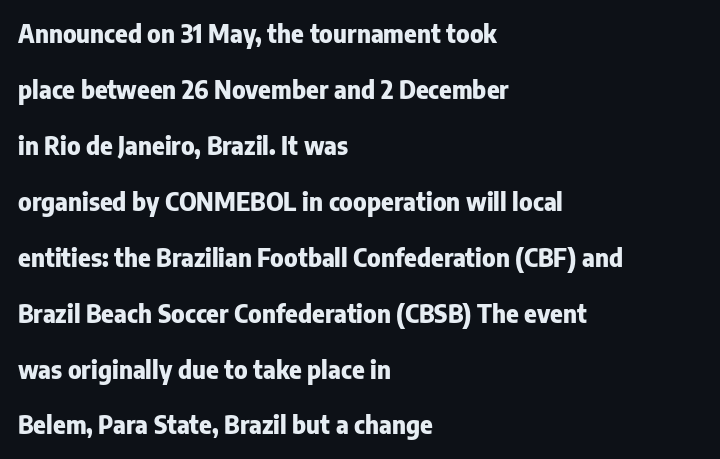
The image shows 24 px bold type, upright; set left-aligned, loose line spacing (2.33x), normal letter spacing, not underlined.
